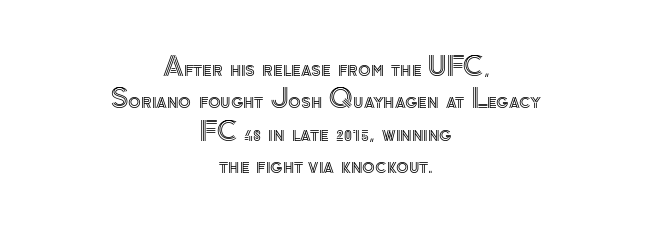
Q: Is the text italic (slanted)? A: No, it is upright.
Q: Is the text underlined? A: No.
Q: How is the paragraph aligned? A: Centered.
Q: Is the spacing between letters normal or unusually wide? A: Normal.
Q: Is the spacing between lines tight, normal or loose? A: Normal.
